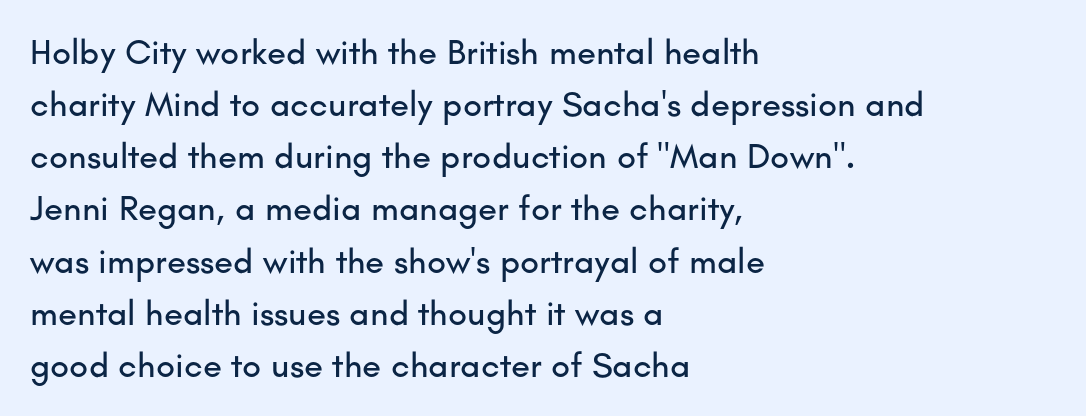
The image shows 35 px sans-serif type, upright; set left-aligned, normal line spacing (1.49x), normal letter spacing, not underlined; low stroke contrast and a small x-height.
